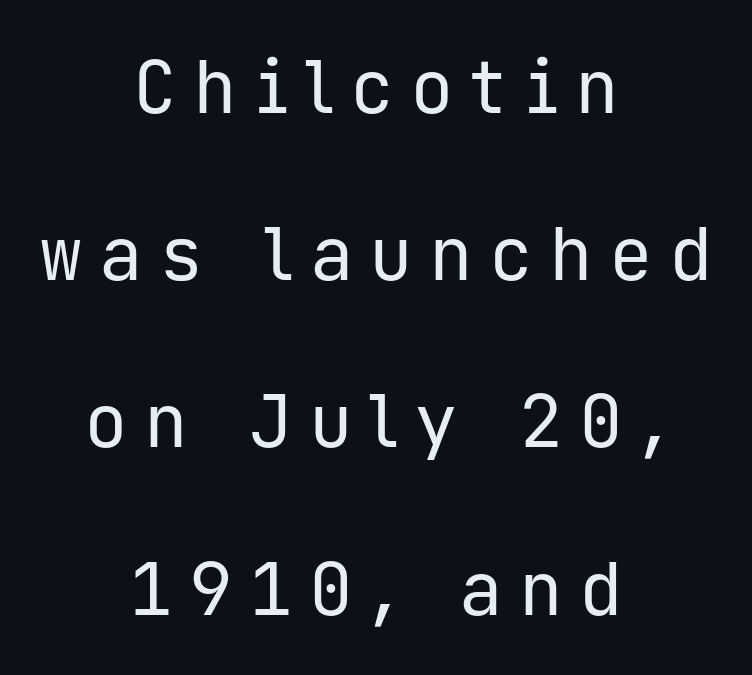
{"serif": "no", "italic": "no", "bold": "no", "weight": "regular", "width": "normal", "stroke_contrast": "low", "x_height": "medium", "monospaced": "yes", "underline": "no", "align": "center", "line_spacing": "loose", "line_spacing_ratio": 2.29, "letter_spacing": "wide", "letter_spacing_em": 0.22, "glyph_px": 73}
